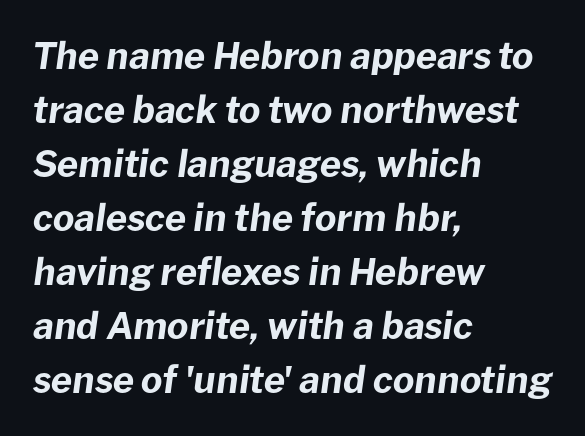
The image shows 37 px bold type, italic (leaning right); set left-aligned, normal line spacing (1.46x), normal letter spacing, not underlined; low stroke contrast and a medium x-height.
